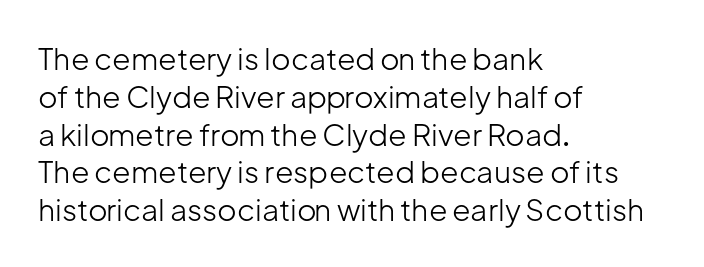
The foot of each line stays bare and open. Stroke thickness stays within the range of a standard reading face or lighter. Does the leading feel generous? No, just average. Here the designer chose a conventional face with non-uniform glyph widths.
